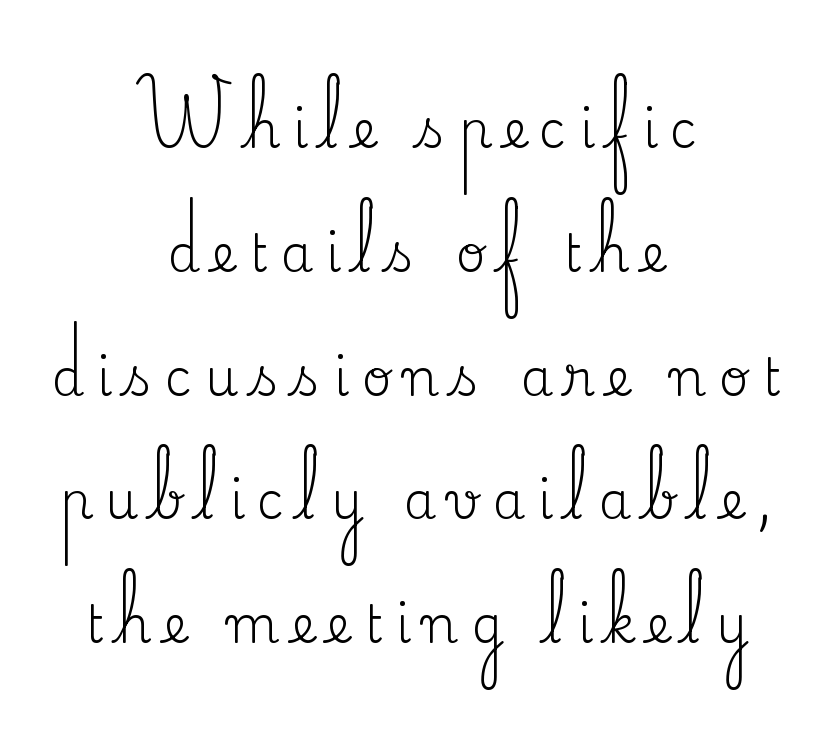
The image shows 52 px regular-weight serif type, upright; set centered, loose line spacing (2.38x), unusually wide letter spacing (+0.24 em), not underlined; medium stroke contrast and a small x-height.
